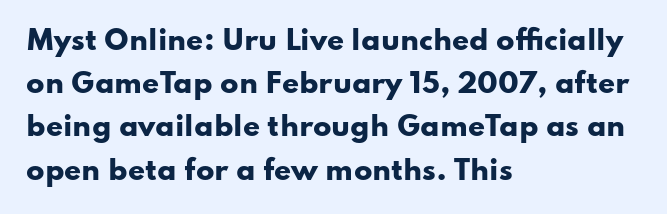
Q: Is the text bold? A: Yes.
Q: Is the text italic (slanted)? A: No, it is upright.
Q: Is the text underlined? A: No.
Q: How is the paragraph aligned? A: Left-aligned.
Q: Is the spacing between letters normal or unusually wide? A: Normal.
Q: Is the spacing between lines tight, normal or loose? A: Normal.
